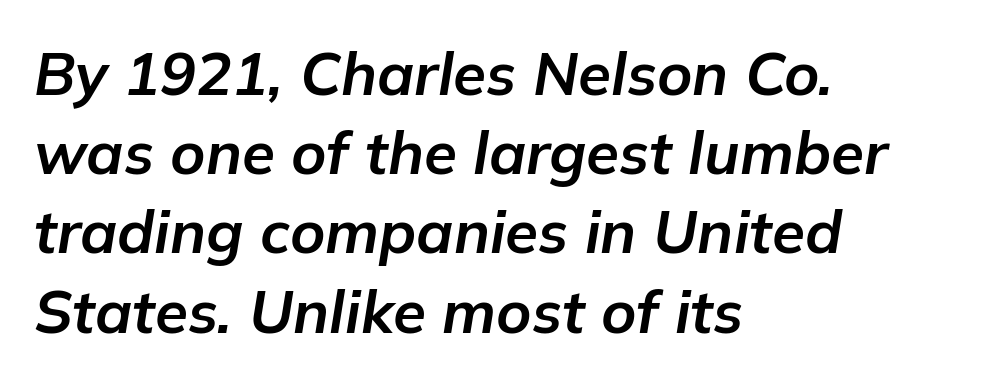
Q: Is the text bold? A: Yes.
Q: Is the text italic (slanted)? A: Yes, it leans right by about 9 degrees.
Q: Is the text underlined? A: No.
Q: How is the paragraph aligned? A: Left-aligned.
Q: Is the spacing between letters normal or unusually wide? A: Normal.
Q: Is the spacing between lines tight, normal or loose? A: Normal.
Q: Width (condensed, normal, or wide)? A: Normal.
Q: Stroke contrast? A: Low.
Q: x-height? A: Medium.
Q: Monospaced? A: No.
